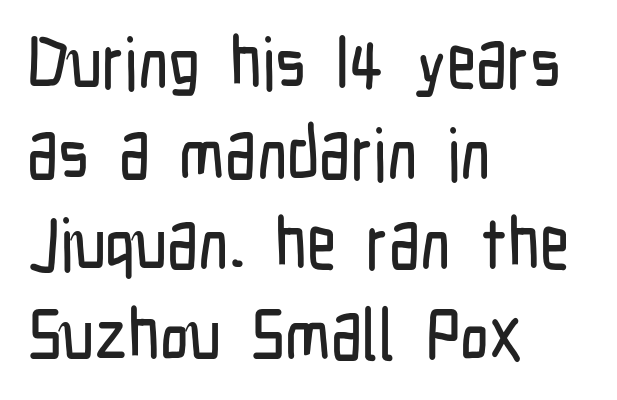
The image shows 72 px condensed sans-serif type, upright; set left-aligned, normal line spacing (1.26x), normal letter spacing, not underlined; low stroke contrast and a medium x-height.
